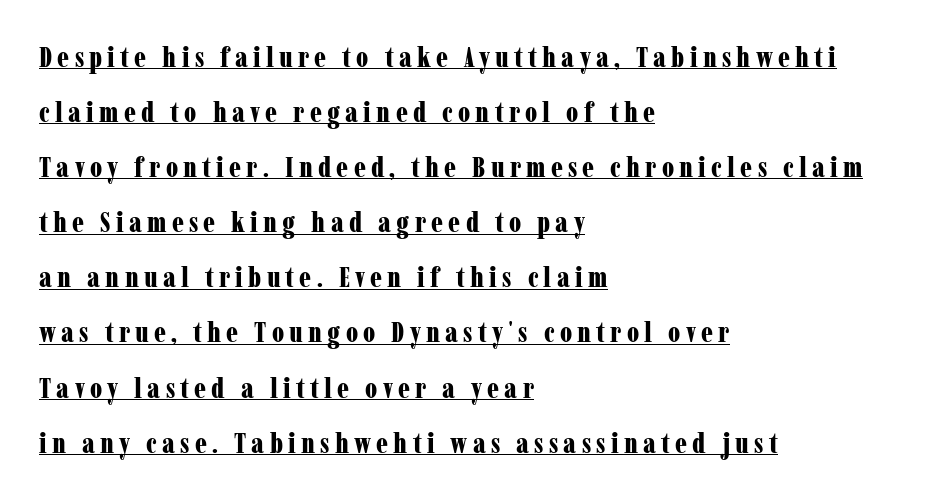
{"serif": "yes", "italic": "no", "bold": "yes", "weight": "bold", "width": "condensed", "stroke_contrast": "low", "x_height": "medium", "monospaced": "no", "underline": "yes", "align": "left", "line_spacing": "loose", "line_spacing_ratio": 1.9, "glyph_px": 29}
